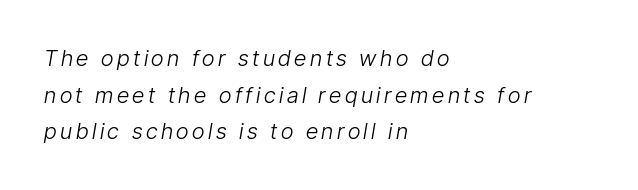
{"italic": "yes", "lean": "right", "slant_degrees": 9, "bold": "no", "underline": "no", "align": "left", "line_spacing": "normal", "line_spacing_ratio": 1.67, "glyph_px": 22}
